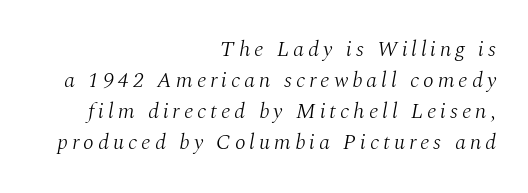
{"italic": "yes", "lean": "right", "slant_degrees": 10, "bold": "no", "underline": "no", "align": "right", "line_spacing": "normal", "line_spacing_ratio": 1.41, "glyph_px": 22}
